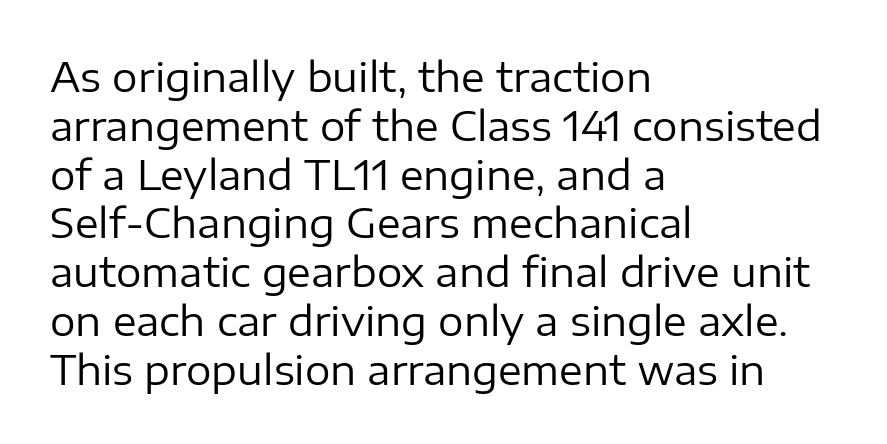
Q: Is the text bold? A: No.
Q: Is the text italic (slanted)? A: No, it is upright.
Q: Is the typeface a serif or a sans-serif typeface? A: Sans-serif.
Q: Is the text underlined? A: No.
Q: How is the paragraph aligned? A: Left-aligned.
Q: Is the spacing between letters normal or unusually wide? A: Normal.
Q: Width (condensed, normal, or wide)? A: Normal.
Q: Stroke contrast? A: Low.
Q: x-height? A: Medium.
Q: Monospaced? A: No.
